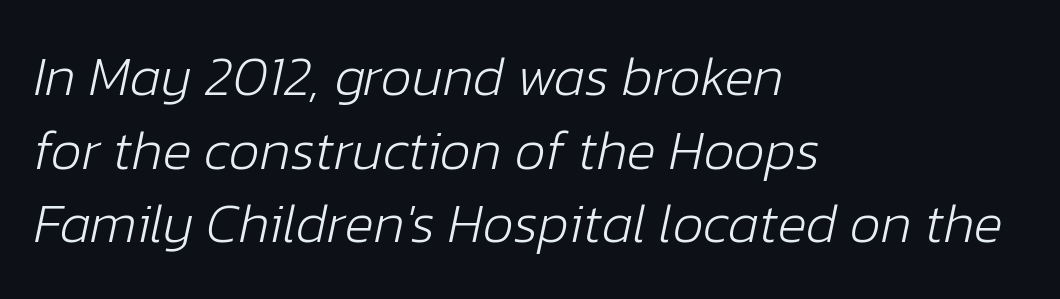
The image shows 55 px light type, italic (leaning right); set left-aligned, normal line spacing (1.34x), normal letter spacing, not underlined; low stroke contrast and a medium x-height.
